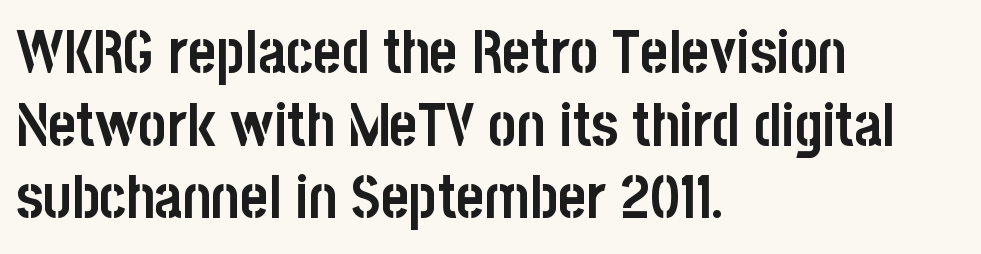
Q: Is the text bold? A: Yes.
Q: Is the text italic (slanted)? A: No, it is upright.
Q: Is the typeface a serif or a sans-serif typeface? A: Sans-serif.
Q: Is the text underlined? A: No.
Q: How is the paragraph aligned? A: Left-aligned.
Q: Is the spacing between letters normal or unusually wide? A: Normal.
Q: Width (condensed, normal, or wide)? A: Condensed.
Q: Stroke contrast? A: Low.
Q: x-height? A: Large.
Q: Monospaced? A: No.
